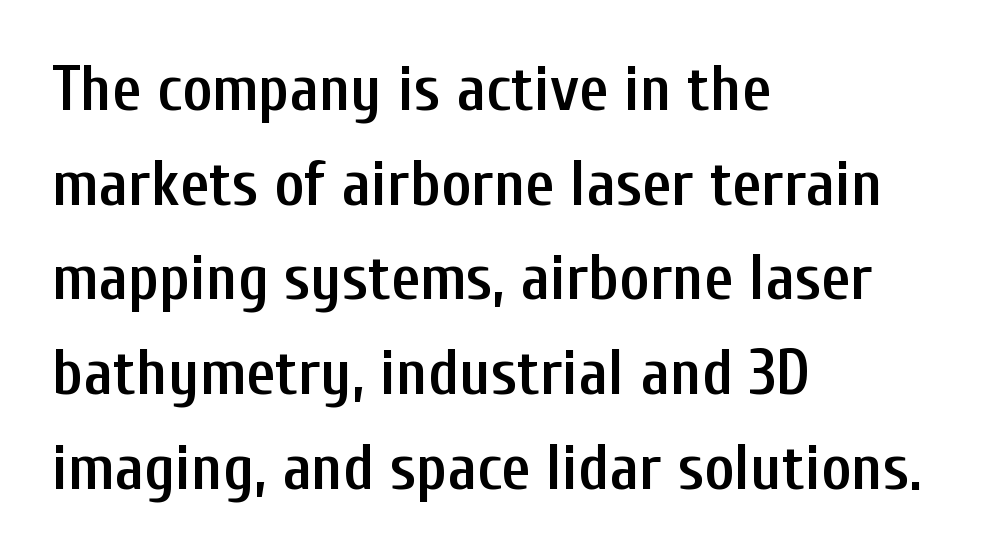
The image shows 64 px semibold, condensed sans-serif type, upright; set left-aligned, normal line spacing (1.48x), normal letter spacing, not underlined; low stroke contrast and a medium x-height.
